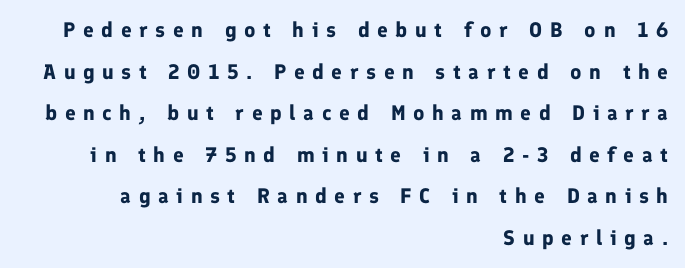
There is plenty of visible air inserted between adjacent glyphs. Clear beneath every line of the passage. Style check: upright. Where is the straight margin? On the right. A dark, heavy texture on the line: the type is bold. What's the leading like? Stretched, with rows far apart.
